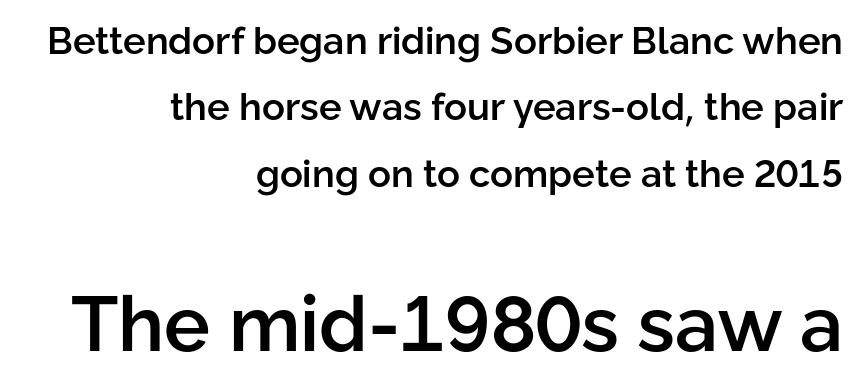
Q: Is the text bold? A: Semi-bold.
Q: Is the text italic (slanted)? A: No, it is upright.
Q: Is the typeface a serif or a sans-serif typeface? A: Sans-serif.
Q: Is the text underlined? A: No.
Q: How is the paragraph aligned? A: Right-aligned.
Q: Is the spacing between letters normal or unusually wide? A: Normal.
Q: Which block of text is set in a larger size, the first (top) or the second (bottom)? A: The second (bottom) one.
Q: Width (condensed, normal, or wide)? A: Normal.
Q: Stroke contrast? A: Low.
Q: x-height? A: Medium.
Q: Monospaced? A: No.
